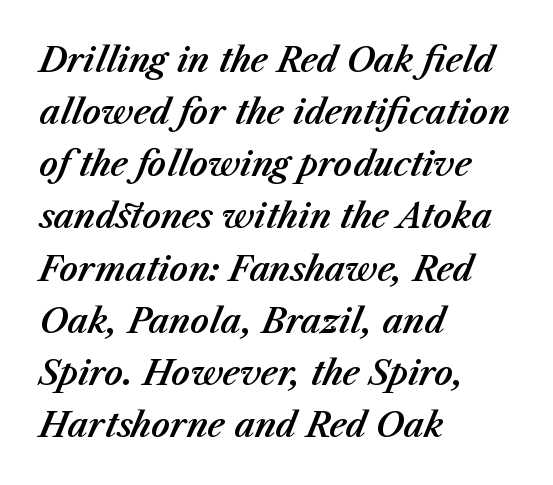
Line spacing here is normal. Compared with a centered layout, this one pins lines to the left instead. It's the slanting kind of type. The gaps between neighbouring characters are ordinary and unremarkable.
